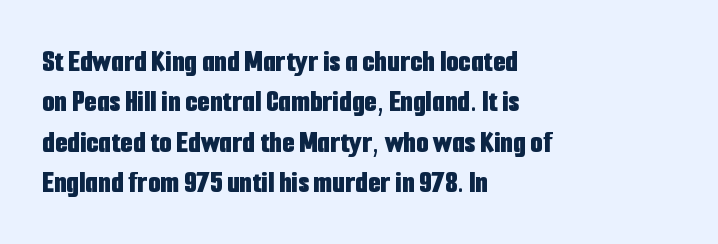
The image shows 32 px bold, condensed sans-serif type, upright; set left-aligned, normal line spacing (1.26x), normal letter spacing, not underlined; low stroke contrast and a medium x-height.
